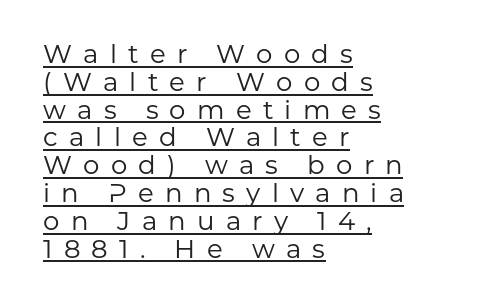
The image shows 26 px text type, upright; set left-aligned, tight line spacing (1.07x), unusually wide letter spacing (+0.43 em), underlined.
